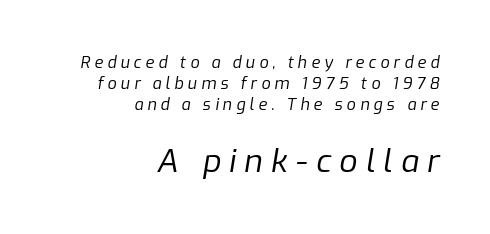
The image shows 32 px regular-weight type, italic (leaning right); set right-aligned, normal line spacing (1.3x), unusually wide letter spacing (+0.26 em), not underlined; the second (bottom) block is 2.0x larger; low stroke contrast and a medium x-height.
